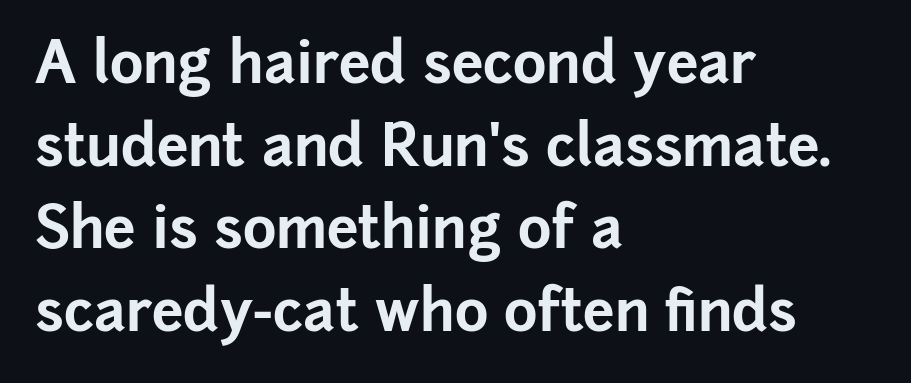
{"serif": "no", "italic": "no", "bold": "yes", "weight": "bold", "width": "normal", "stroke_contrast": "low", "x_height": "medium", "monospaced": "no", "underline": "no", "align": "left", "line_spacing": "normal", "line_spacing_ratio": 1.45, "letter_spacing": "normal", "letter_spacing_em": 0.0, "glyph_px": 57}
